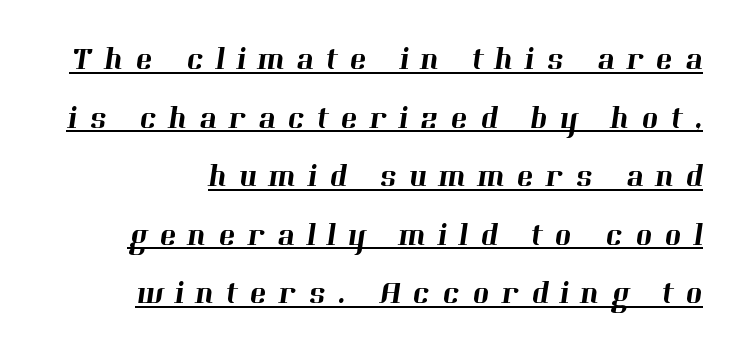
Q: Is the typeface a serif or a sans-serif typeface? A: Serif.
Q: Is the text underlined? A: Yes.
Q: How is the paragraph aligned? A: Right-aligned.
Q: Is the spacing between letters normal or unusually wide? A: Unusually wide.
Q: Width (condensed, normal, or wide)? A: Normal.
Q: Stroke contrast? A: High.
Q: x-height? A: Medium.
Q: Monospaced? A: No.
